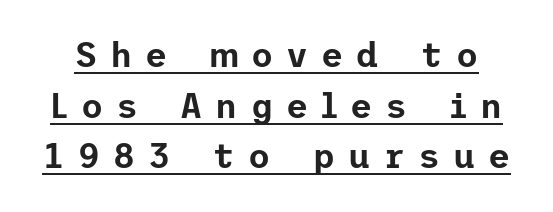
The image shows 34 px sans-serif type, upright; set normal line spacing (1.49x), unusually wide letter spacing (+0.38 em), underlined; low stroke contrast and a medium x-height.
